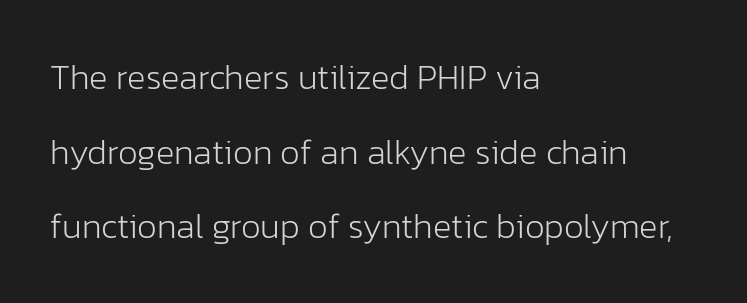
The image shows 35 px light sans-serif type, upright; set left-aligned, loose line spacing (2.13x), normal letter spacing, not underlined; low stroke contrast and a medium x-height.
